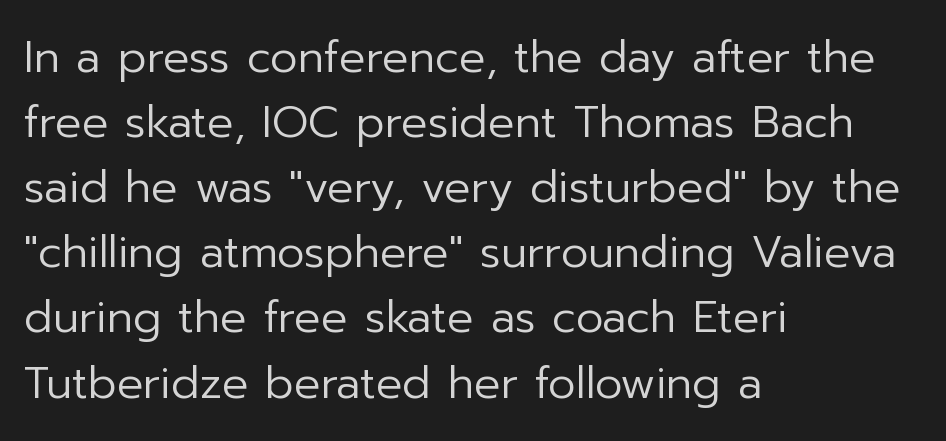
Q: Is the text bold? A: No.
Q: Is the text italic (slanted)? A: No, it is upright.
Q: Is the typeface a serif or a sans-serif typeface? A: Sans-serif.
Q: Is the text underlined? A: No.
Q: How is the paragraph aligned? A: Left-aligned.
Q: Is the spacing between letters normal or unusually wide? A: Normal.
Q: Is the spacing between lines tight, normal or loose? A: Normal.
Q: Width (condensed, normal, or wide)? A: Normal.
Q: Stroke contrast? A: Low.
Q: x-height? A: Medium.
Q: Monospaced? A: No.
